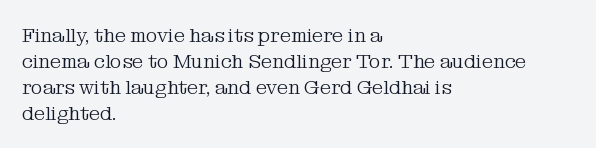
{"italic": "no", "bold": "no", "underline": "no", "align": "left", "line_spacing": "normal", "line_spacing_ratio": 1.3, "letter_spacing": "normal", "letter_spacing_em": 0.0, "glyph_px": 20}
